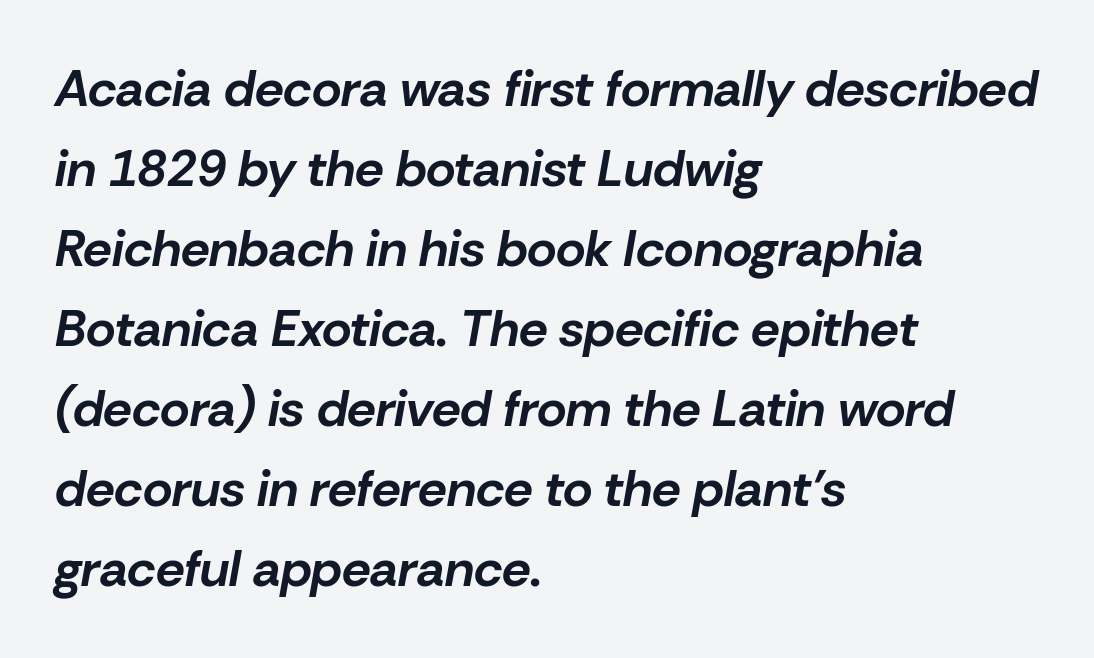
The image shows 51 px bold type, italic (leaning right); set left-aligned, normal line spacing (1.57x), normal letter spacing, not underlined; low stroke contrast and a medium x-height.
